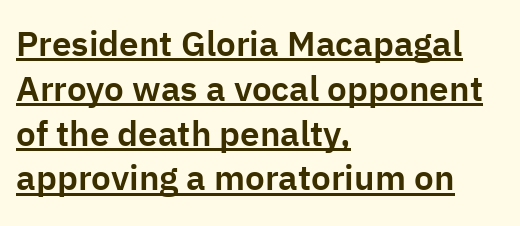
The image shows 35 px sans-serif type, upright; set left-aligned, normal line spacing (1.28x), normal letter spacing, underlined; low stroke contrast and a medium x-height.
